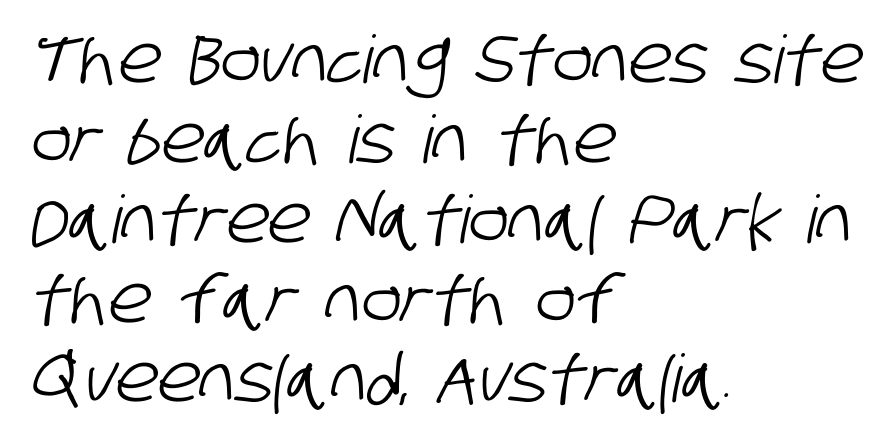
Q: Is the typeface a serif or a sans-serif typeface? A: Sans-serif.
Q: Is the text underlined? A: No.
Q: How is the paragraph aligned? A: Left-aligned.
Q: Is the spacing between letters normal or unusually wide? A: Normal.
Q: Width (condensed, normal, or wide)? A: Condensed.
Q: Stroke contrast? A: Low.
Q: x-height? A: Large.
Q: Monospaced? A: No.
